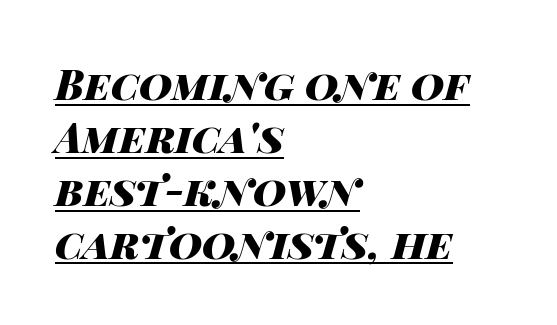
{"italic": "yes", "lean": "right", "slant_degrees": 14, "bold": "yes", "weight": "heavy", "width": "wide", "stroke_contrast": "high", "x_height": "large", "monospaced": "no", "underline": "yes", "align": "left", "line_spacing": "normal", "line_spacing_ratio": 1.29, "letter_spacing": "normal", "letter_spacing_em": 0.0, "glyph_px": 41}
